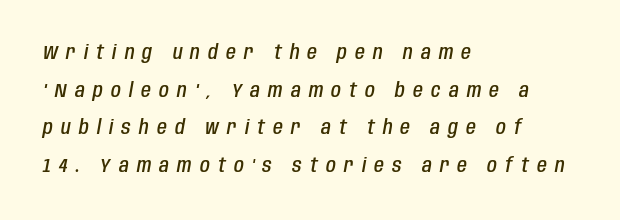
Lines of text with bare space underneath. These lines stack with their left ends in a neat column. The letters are semibold — heavier than regular but short of a full bold. Italic? Definitely — the glyphs are oblique. Display-style spreading of the glyphs; the letterfit is very open.
